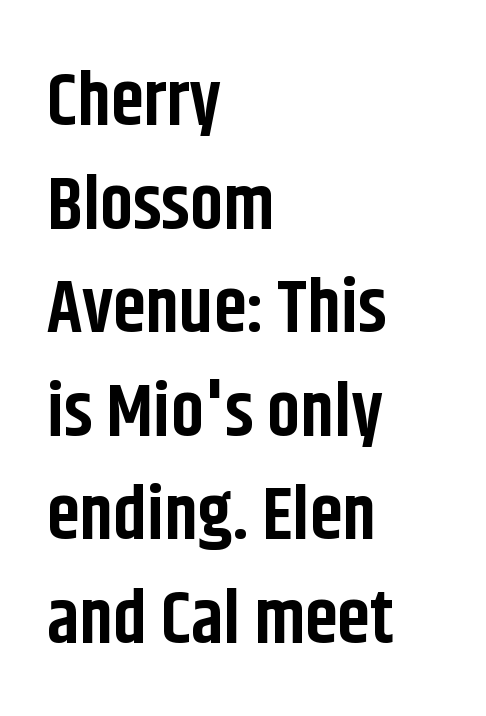
{"serif": "no", "italic": "no", "bold": "yes", "weight": "bold", "width": "condensed", "stroke_contrast": "low", "x_height": "large", "monospaced": "no", "underline": "no", "align": "left", "line_spacing": "normal", "line_spacing_ratio": 1.4, "letter_spacing": "normal", "letter_spacing_em": 0.0, "glyph_px": 74}
